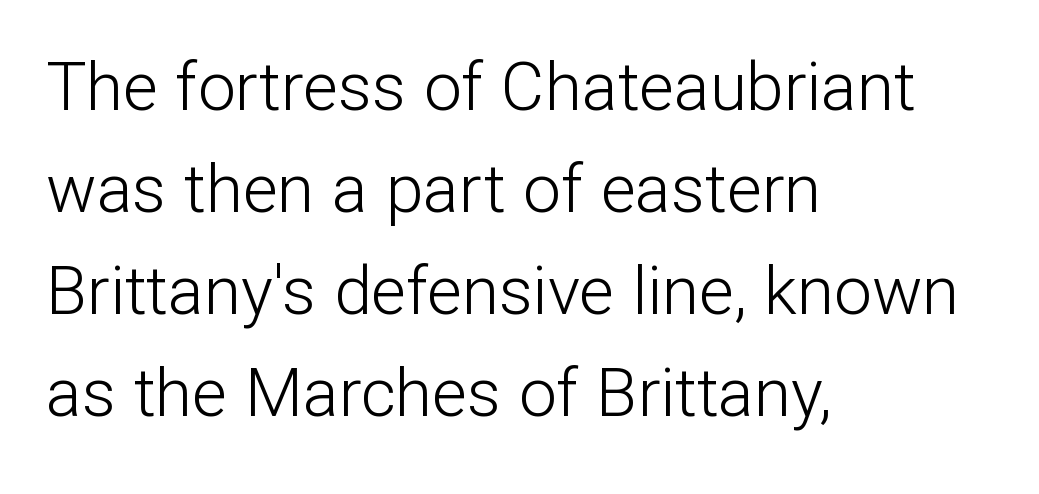
{"serif": "no", "italic": "no", "bold": "no", "weight": "light", "width": "normal", "stroke_contrast": "low", "x_height": "medium", "monospaced": "no", "underline": "no", "align": "left", "line_spacing": "normal", "line_spacing_ratio": 1.52, "letter_spacing": "normal", "letter_spacing_em": 0.0, "glyph_px": 67}
